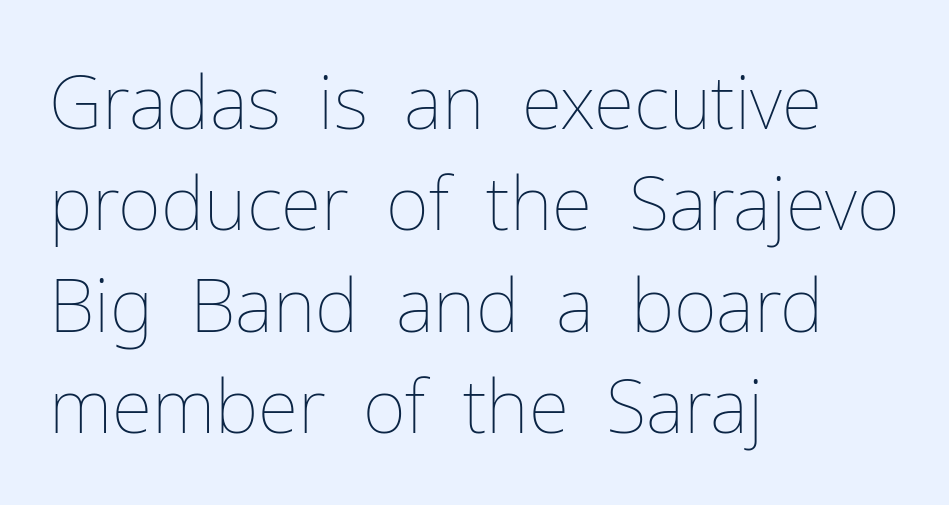
Q: Is the text bold? A: No.
Q: Is the text italic (slanted)? A: No, it is upright.
Q: Is the text underlined? A: No.
Q: How is the paragraph aligned? A: Left-aligned.
Q: Is the spacing between letters normal or unusually wide? A: Normal.
Q: Is the spacing between lines tight, normal or loose? A: Normal.
Q: Width (condensed, normal, or wide)? A: Normal.
Q: Stroke contrast? A: Low.
Q: x-height? A: Medium.
Q: Monospaced? A: No.
